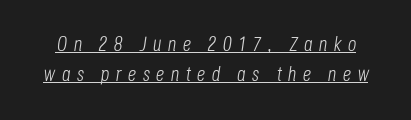
The image shows 21 px text type, italic (leaning right); set normal line spacing (1.41x), unusually wide letter spacing (+0.3 em), underlined.
